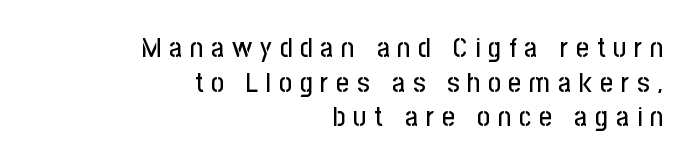
The image shows 28 px condensed sans-serif type, upright; set right-aligned, line spacing 1.24x, unusually wide letter spacing (+0.28 em), not underlined; low stroke contrast and a medium x-height.
